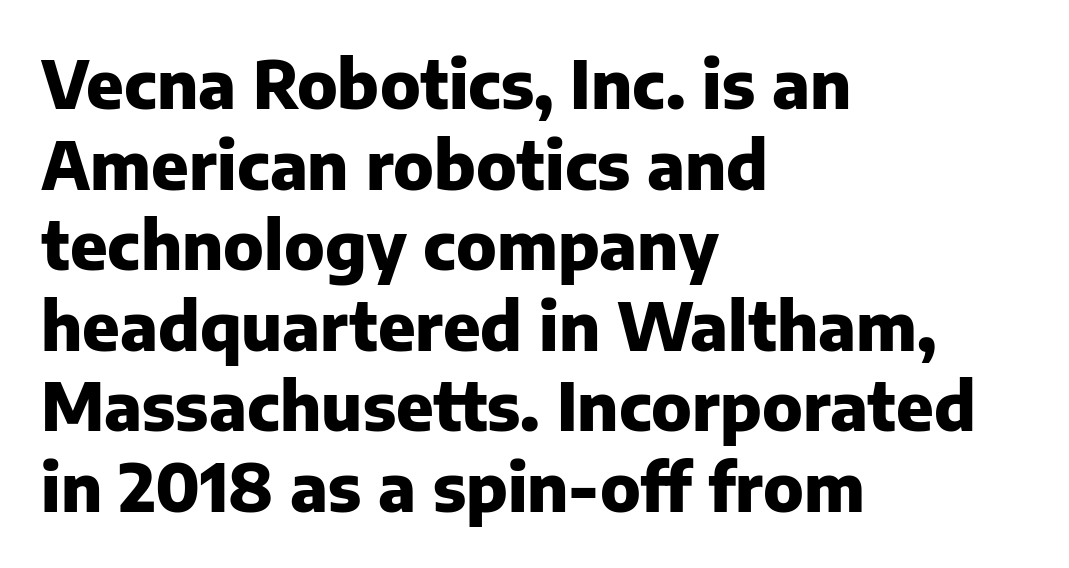
Lines of text with bare space underneath. Is this a fixed-width face? No — the glyphs have proportional, varying widths. One-word summary of the alignment: left. The letterforms sit shoulder to shoulder at normal distance.
